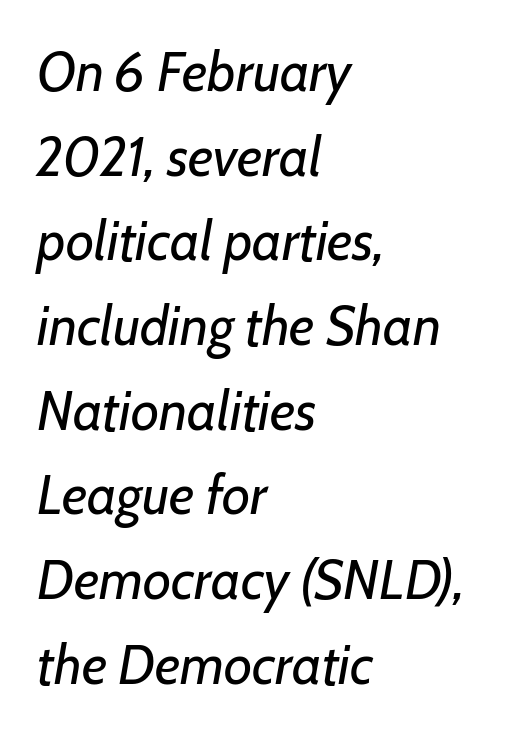
The image shows 55 px regular-weight type, italic (leaning right); set left-aligned, normal line spacing (1.54x), normal letter spacing, not underlined; low stroke contrast and a medium x-height.
